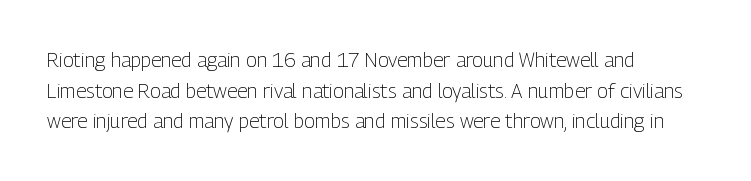
The image shows 20 px text type, upright; set left-aligned, normal line spacing (1.53x), normal letter spacing, not underlined.
